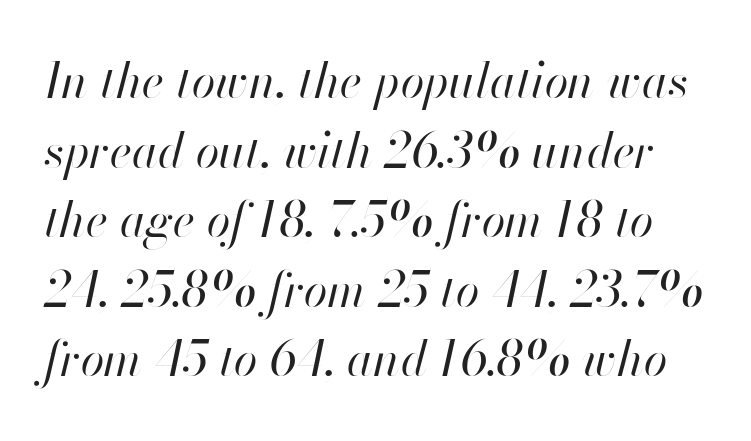
A typesetter would call this proportional, since set widths differ per character. Successive baselines arrive at the customary interval. The letters are slanted; this is an italic face. Honestly, the letter spacing is just normal — you wouldn't notice it. No heavy texture on the line: the type isn't bold.
